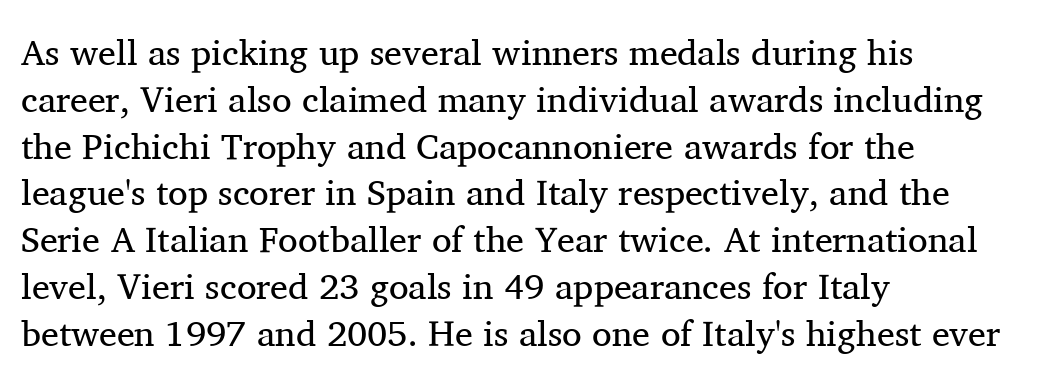
The image shows 36 px regular-weight serif type, upright; set left-aligned, normal line spacing (1.3x), normal letter spacing, not underlined; medium stroke contrast and a medium x-height.
